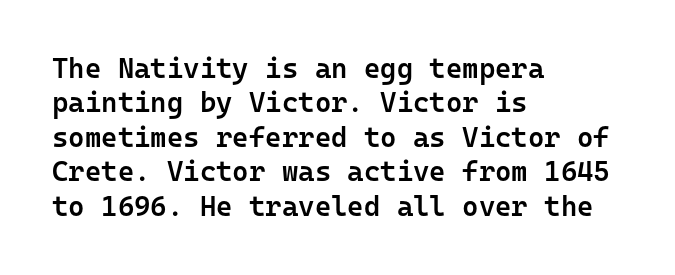
Rule under the text: the space is simply empty. All the whitespace from short lines collects on the right. Do the characters align in a grid? Yes, the font is monospaced. The letterforms sit shoulder to shoulder at normal distance. Posture: vertical. Bold? Not quite — semibold, heavier than regular but stopping short.
